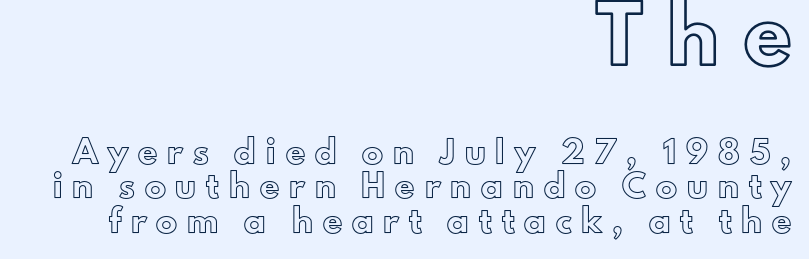
{"italic": "no", "width": "normal", "x_height": "small", "monospaced": "no", "underline": "no", "align": "right", "line_spacing": "normal", "line_spacing_ratio": 1.64, "letter_spacing": "wide", "letter_spacing_em": 0.48, "larger_block": "first", "size_ratio": 2.48, "glyph_px": 52}
